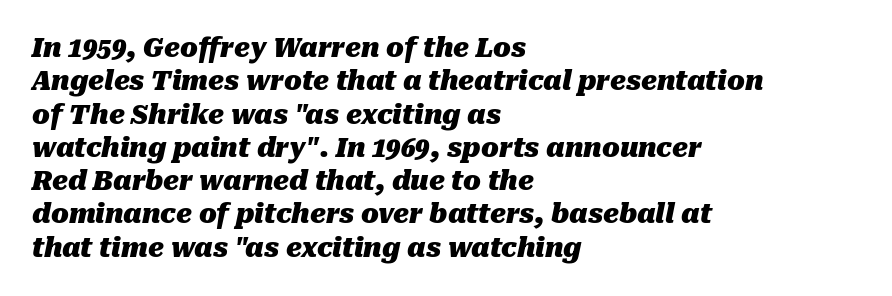
Q: Is the text bold? A: Yes.
Q: Is the text italic (slanted)? A: Yes, it leans right by about 10 degrees.
Q: Is the text underlined? A: No.
Q: How is the paragraph aligned? A: Left-aligned.
Q: Is the spacing between letters normal or unusually wide? A: Normal.
Q: Is the spacing between lines tight, normal or loose? A: Normal.
